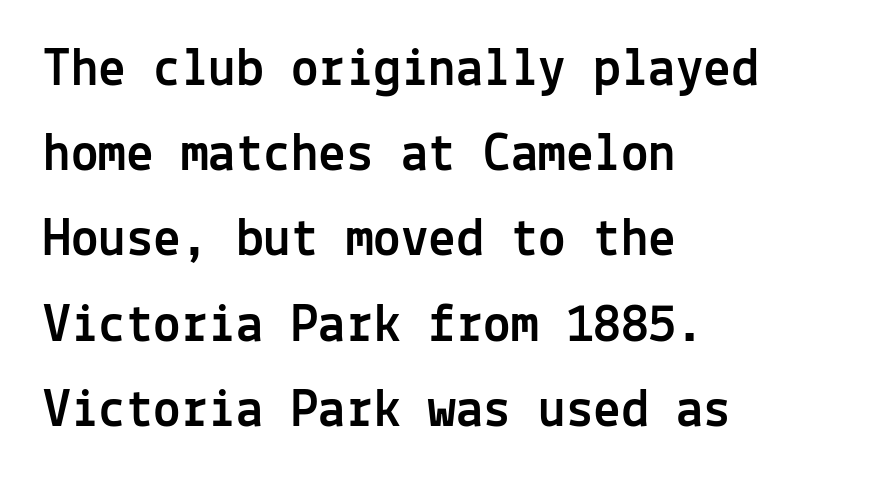
The image shows 55 px sans-serif type, upright, monospaced; set left-aligned, normal line spacing (1.55x), normal letter spacing, not underlined; a medium x-height.
